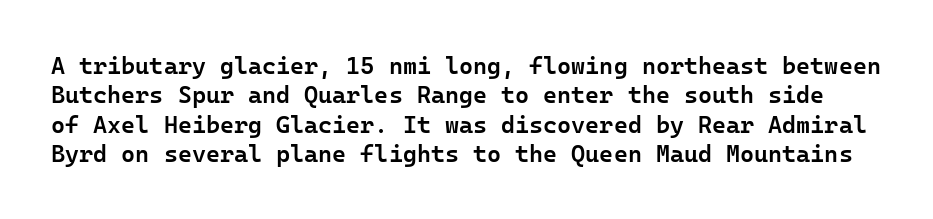
{"italic": "no", "bold": "semi", "underline": "no", "line_spacing_ratio": 1.22, "letter_spacing": "normal", "letter_spacing_em": 0.0, "glyph_px": 24}
